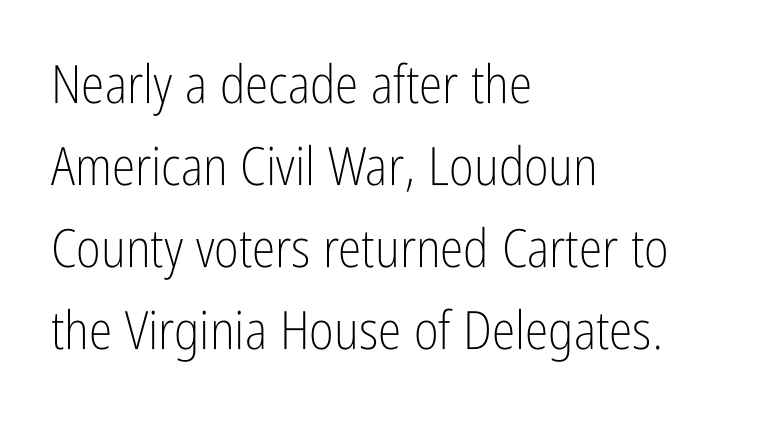
The image shows 53 px light, condensed sans-serif type, upright; set left-aligned, normal line spacing (1.55x), normal letter spacing, not underlined; low stroke contrast and a medium x-height.
